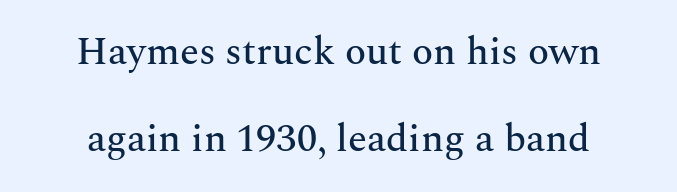
Descender tails drop into unmarked territory. How are the letters spaced? Ordinarily, with no added tracking. One glance says open: line gaps are wider than usual. In terms of posture, this sample is upright. Horizontal alignment here is central, giving a formal, balanced look.
